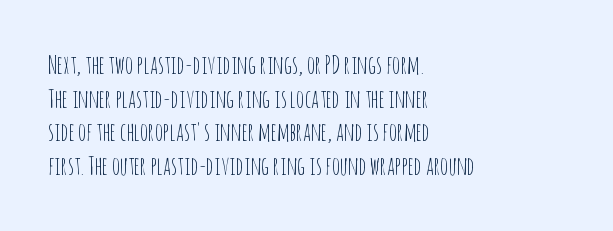
Honestly, there is no underline to notice here at all. When letters stand straight like this, we call the style roman or upright. The passage shown stacks its lines at a standard gap. Horizontal alignment here is leftward, the default for most running prose. Ink coverage per letter is moderate at most.
